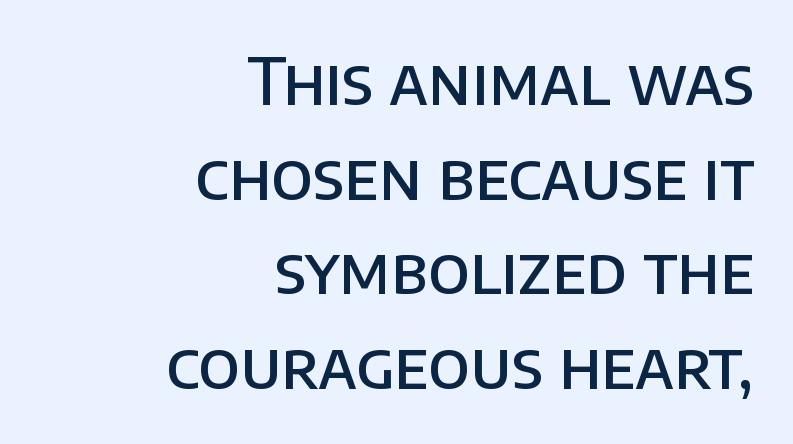
The characters display no serif detailing; their extremities are plain. Do the characters align in a grid? No, the font is proportional. The rendering keeps characters at their native spacing. On the weight axis this lands at semibold, roughly 600.
